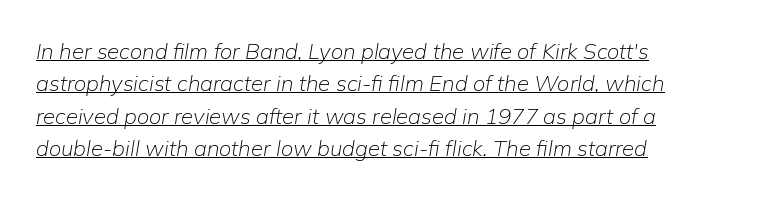
Q: Is the text bold? A: No.
Q: Is the text italic (slanted)? A: Yes, it leans right by about 9 degrees.
Q: Is the text underlined? A: Yes.
Q: How is the paragraph aligned? A: Left-aligned.
Q: Is the spacing between letters normal or unusually wide? A: Normal.
Q: Is the spacing between lines tight, normal or loose? A: Normal.
